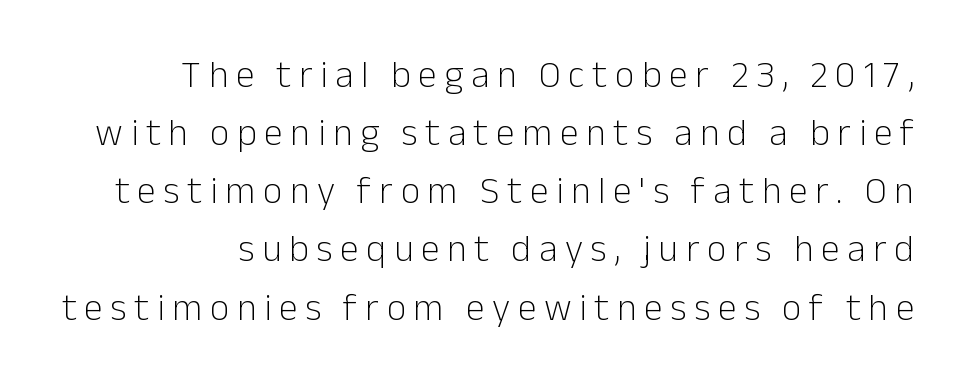
{"serif": "no", "italic": "no", "bold": "no", "weight": "light", "width": "normal", "stroke_contrast": "low", "x_height": "medium", "monospaced": "no", "underline": "no", "align": "right", "line_spacing": "normal", "line_spacing_ratio": 1.53, "letter_spacing": "wide", "letter_spacing_em": 0.2, "glyph_px": 38}
